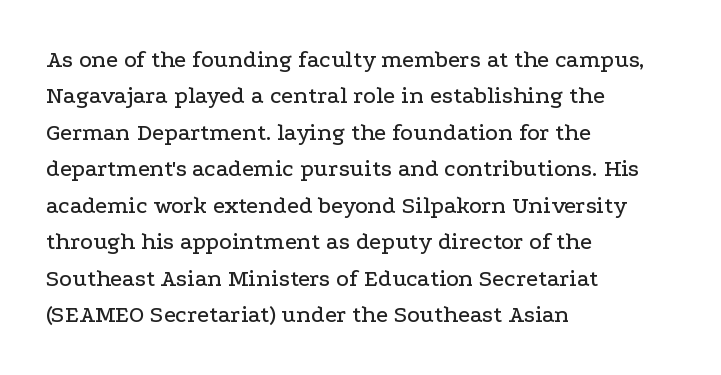
The image shows 24 px text type, upright; set left-aligned, normal line spacing (1.52x), normal letter spacing, not underlined.
